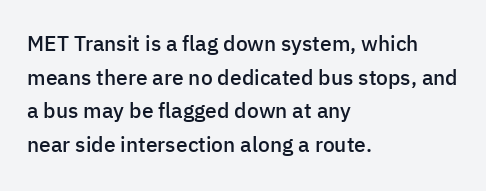
In terms of leading, this rendering sits right in the middle. These words are printed semibold, heavier than regular yet not bold. One-word summary of the alignment: left. Underline: absent.
